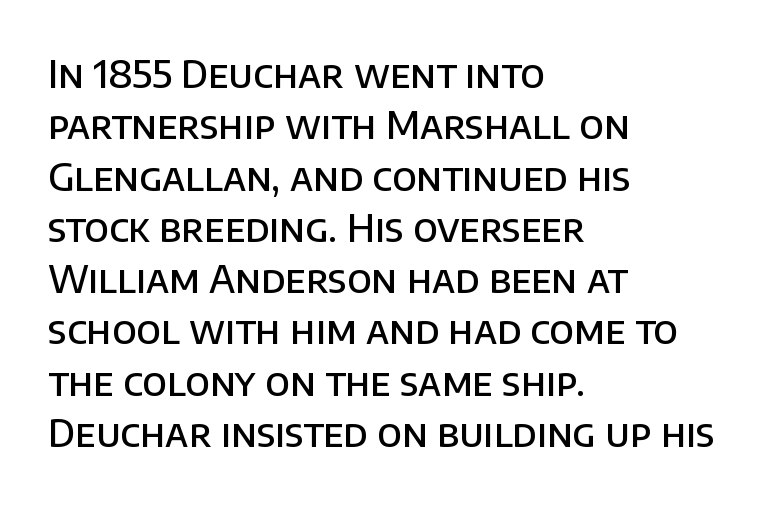
{"serif": "no", "italic": "no", "bold": "semi", "weight": "semibold", "width": "normal", "stroke_contrast": "low", "x_height": "large", "monospaced": "no", "underline": "no", "align": "left", "line_spacing": "normal", "line_spacing_ratio": 1.35, "letter_spacing": "normal", "letter_spacing_em": 0.0, "glyph_px": 38}
